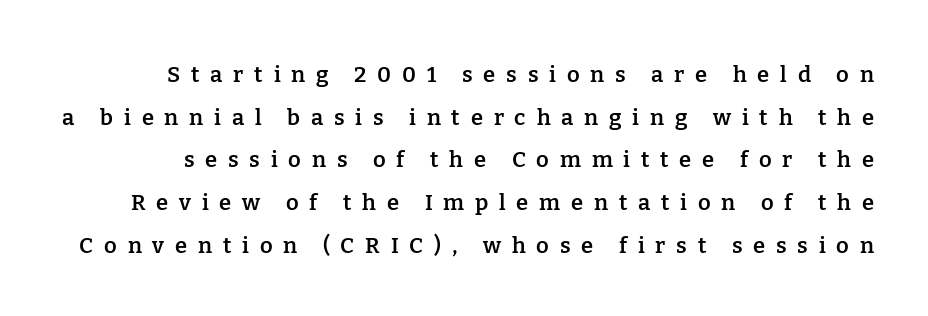
{"italic": "no", "bold": "semi", "underline": "no", "line_spacing": "loose", "line_spacing_ratio": 1.94, "letter_spacing": "wide", "letter_spacing_em": 0.49, "glyph_px": 22}
